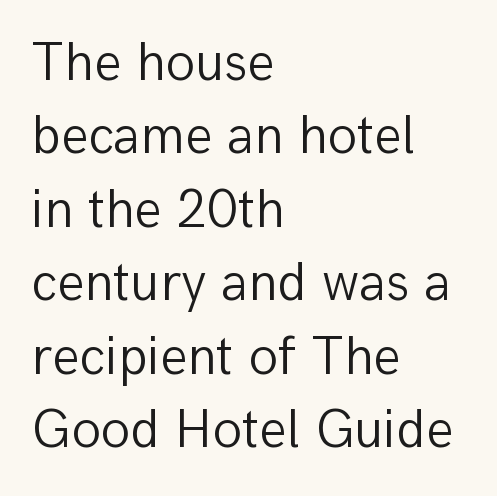
{"serif": "no", "italic": "no", "bold": "no", "weight": "light", "width": "normal", "stroke_contrast": "low", "x_height": "medium", "monospaced": "no", "underline": "no", "align": "left", "line_spacing": "normal", "line_spacing_ratio": 1.36, "letter_spacing": "normal", "letter_spacing_em": 0.0, "glyph_px": 54}
